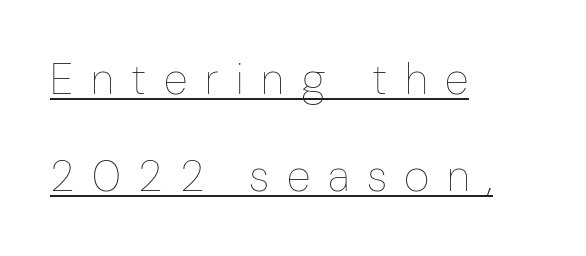
Q: Is the text bold? A: No.
Q: Is the text italic (slanted)? A: No, it is upright.
Q: Is the text underlined? A: Yes.
Q: How is the paragraph aligned? A: Left-aligned.
Q: Is the spacing between letters normal or unusually wide? A: Unusually wide.
Q: Is the spacing between lines tight, normal or loose? A: Loose.
Q: Width (condensed, normal, or wide)? A: Condensed.
Q: Stroke contrast? A: Low.
Q: x-height? A: Medium.
Q: Monospaced? A: No.
